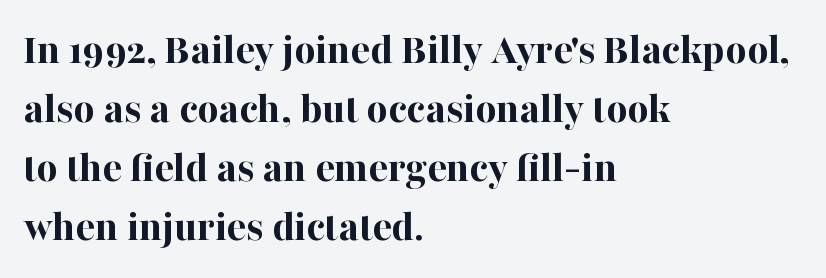
Style check: upright. If you drew a ruler down the left edge, every line would touch it. What's the leading like? Ordinary, nothing unusual. The font is running at its bold setting. A clean baseline with only descenders dipping below it. You can tell from the footed stems that serif type was used.
